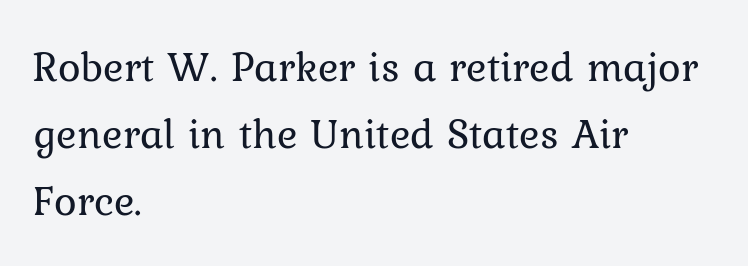
Q: Is the text bold? A: No.
Q: Is the text italic (slanted)? A: No, it is upright.
Q: Is the text underlined? A: No.
Q: How is the paragraph aligned? A: Left-aligned.
Q: Is the spacing between letters normal or unusually wide? A: Normal.
Q: Is the spacing between lines tight, normal or loose? A: Normal.
Q: Width (condensed, normal, or wide)? A: Normal.
Q: Stroke contrast? A: Low.
Q: x-height? A: Medium.
Q: Monospaced? A: No.
